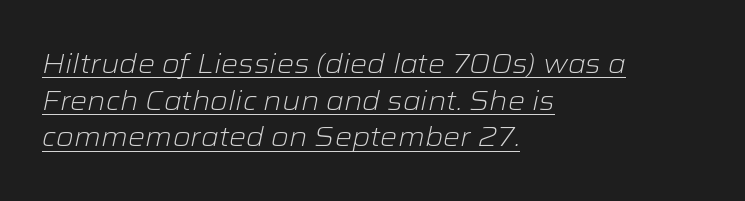
Q: Is the text bold? A: No.
Q: Is the text italic (slanted)? A: Yes, it leans right by about 12 degrees.
Q: Is the text underlined? A: Yes.
Q: How is the paragraph aligned? A: Left-aligned.
Q: Is the spacing between letters normal or unusually wide? A: Normal.
Q: Is the spacing between lines tight, normal or loose? A: Normal.
